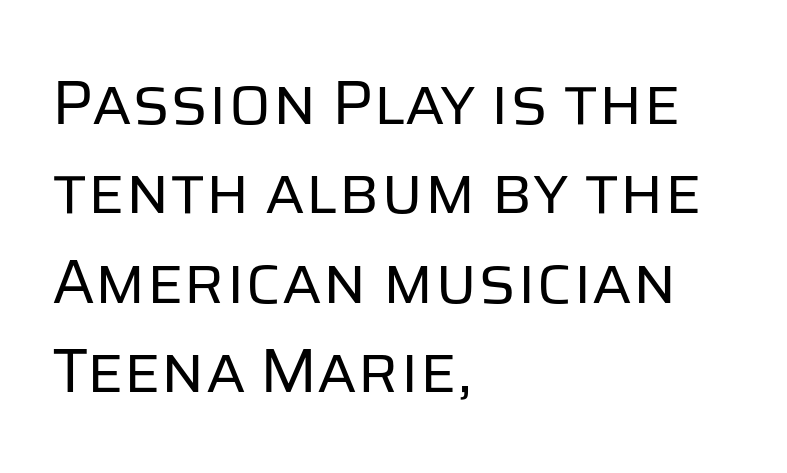
Is the stroke heavy? The answer is a plain regular-or-lighter. Here the designer chose a conventional face with non-uniform glyph widths. This rendering features lettering with no underline. The typeface chosen for these lines omits serifs. Tracking here is standard; glyphs follow each other at the usual distance.
